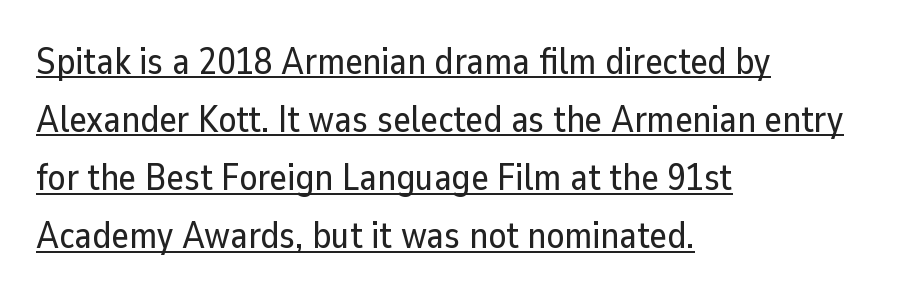
Varying glyph widths throughout — classic text-font behaviour. Designer's note — italics off, roman on. This sample carries an underscore along the baseline area. Horizontally, the lines are justified to the leading edge only.
